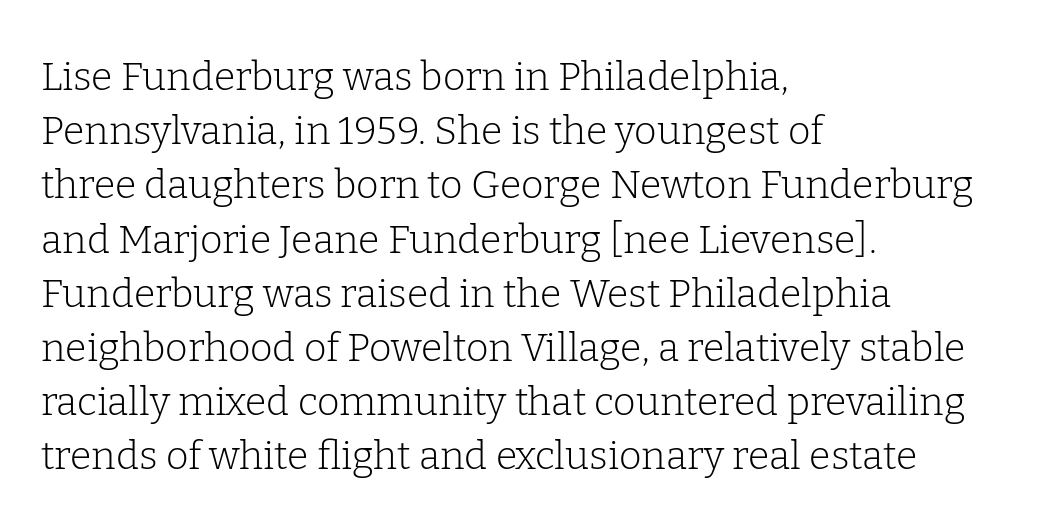
The image shows 39 px light serif type, upright; set left-aligned, normal line spacing (1.39x), normal letter spacing, not underlined; low stroke contrast and a medium x-height.
